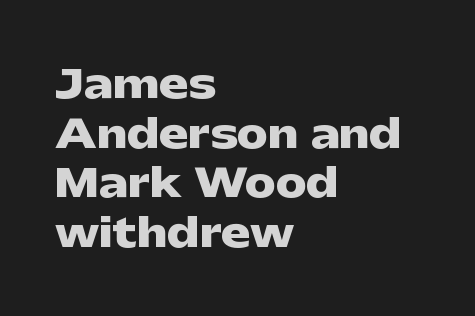
These lines stack with their left ends in a neat column. Descenders hang freely into open space. The specimen reads as upright at a glance. The typesetting leans heavy: a genuine bold. The letters sit at their default tracking, neither squeezed nor spread.
